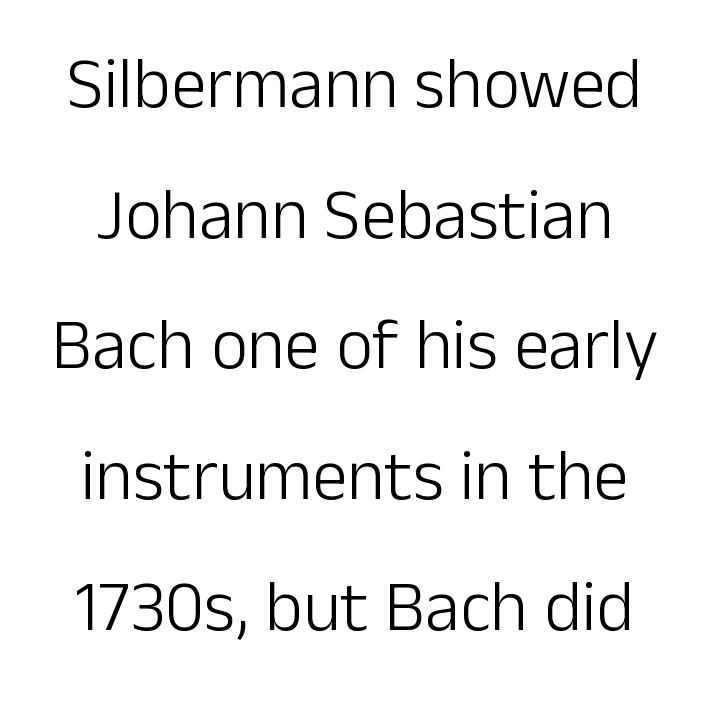
The characters are drawn with everyday or finer stroke widths. The foot of each line stays bare and open. This rendering leaves character spacing at its baseline value. I'd call this a sans setting — the letters go barefoot.
